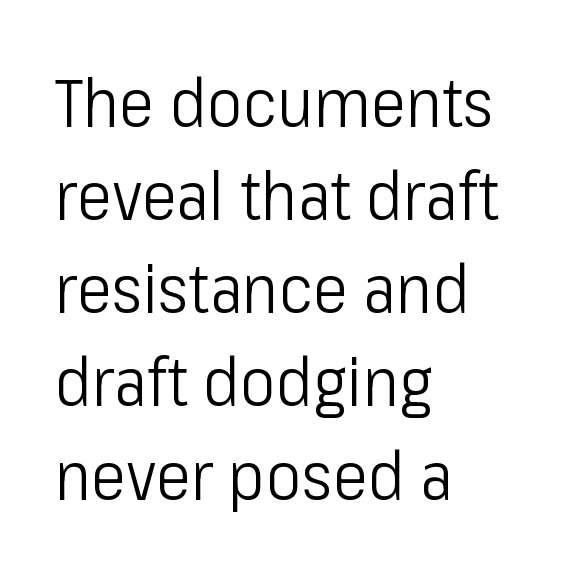
{"serif": "no", "italic": "no", "bold": "no", "weight": "light", "width": "condensed", "stroke_contrast": "low", "x_height": "medium", "monospaced": "no", "underline": "no", "align": "left", "line_spacing": "normal", "line_spacing_ratio": 1.39, "letter_spacing": "normal", "letter_spacing_em": 0.0, "glyph_px": 67}
